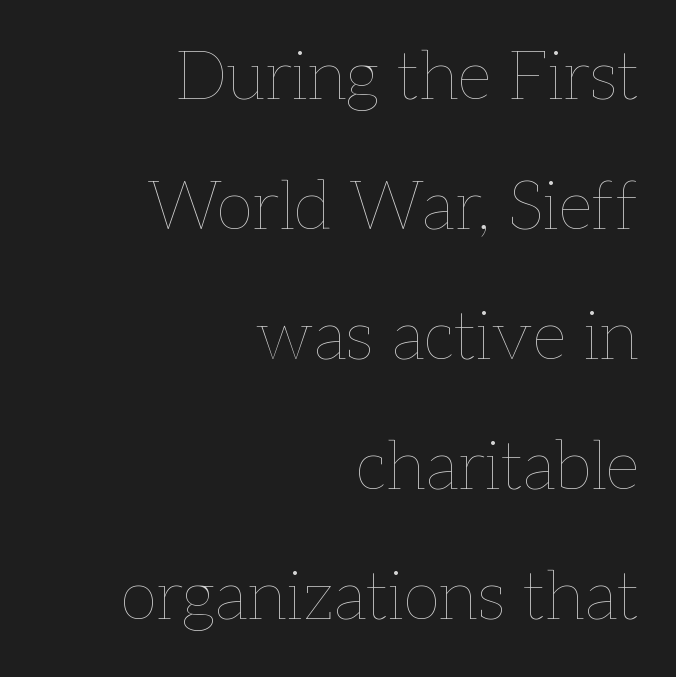
{"italic": "no", "bold": "no", "weight": "thin", "width": "normal", "stroke_contrast": "low", "x_height": "medium", "monospaced": "no", "underline": "no", "align": "right", "line_spacing": "loose", "line_spacing_ratio": 1.91, "letter_spacing": "normal", "letter_spacing_em": 0.0, "glyph_px": 68}
